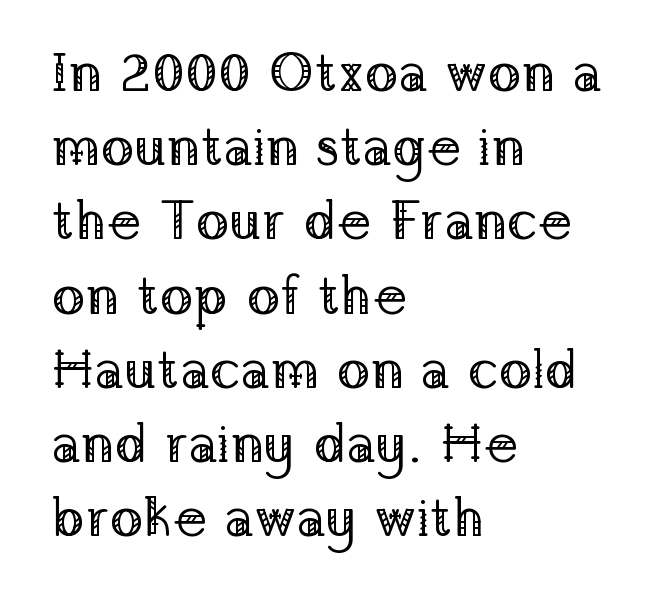
{"serif": "yes", "italic": "no", "bold": "no", "weight": "regular", "width": "normal", "stroke_contrast": "low", "x_height": "medium", "monospaced": "no", "underline": "no", "align": "left", "line_spacing": "normal", "line_spacing_ratio": 1.35, "letter_spacing": "normal", "letter_spacing_em": 0.0, "glyph_px": 55}
